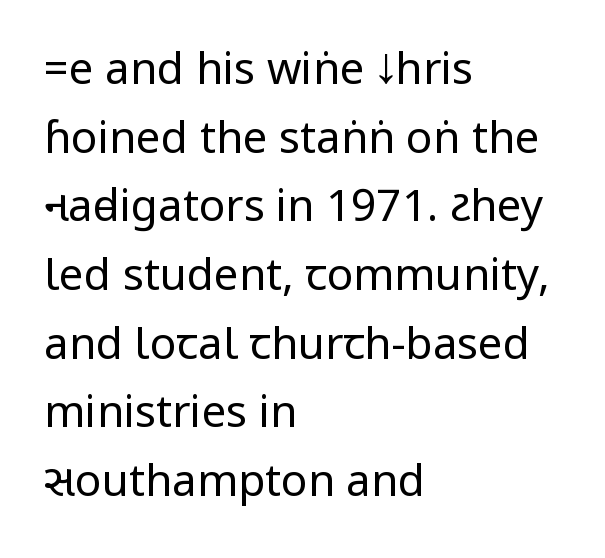
The specimen omits any rule beneath the text block's lines. Notice how the passage keeps a crisp vertical edge on the left only. Weight class: somewhere from thin through regular. This rendering leaves character spacing at its baseline value. The letters carry no serifs — their stems end cleanly without finishing strokes.
